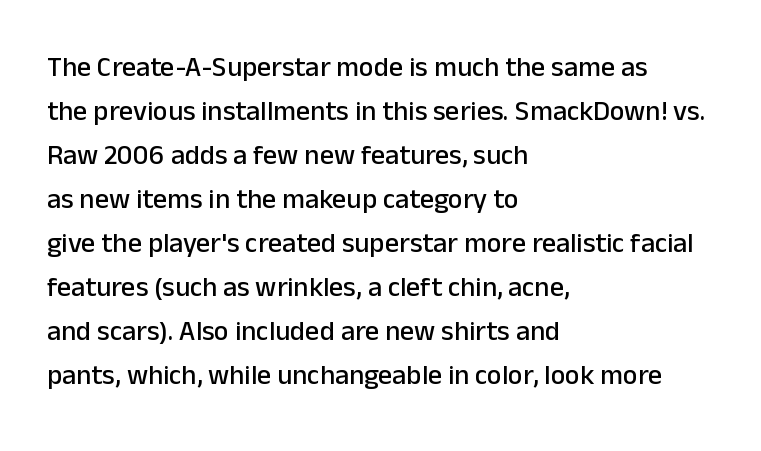
A typesetter would mark this as roman, not italic. The tracking reads as untouched default to a designer's eye. Compared with typical paragraphs, the rows here are spaced about the same. Examine the stroke ends and you'll find no serifs. Plain, unruled lines of type. The ragged edge is on the right, which tells us the setting is flush left.
